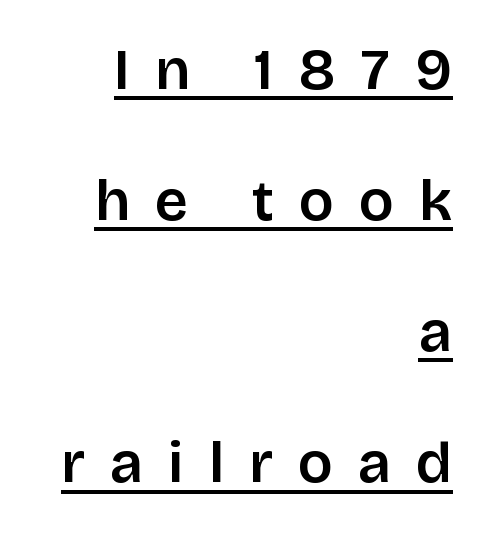
Short note: letters widely spaced. Ordinary non-slanted type is in use. Reading down the column, the eye jumps a long way to each next line. The glyphs are accompanied by a horizontal stroke just below them.
